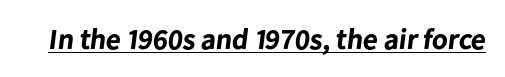
{"serif": "no", "bold": "yes", "weight": "bold", "width": "normal", "stroke_contrast": "low", "x_height": "medium", "monospaced": "no", "underline": "yes", "letter_spacing": "normal", "letter_spacing_em": 0.0, "glyph_px": 29}
